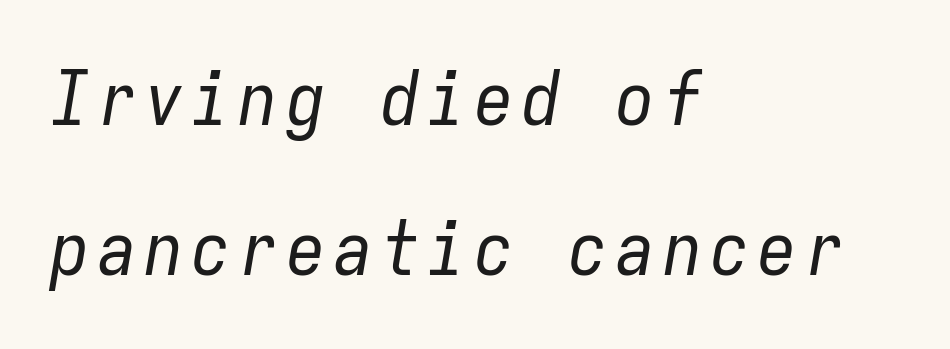
Left-aligned paragraph, ragged on the right. The passage shown stacks its lines with a broad gap. A clean baseline with only descenders dipping below it. Spacing verdict: monospaced, one width for all characters. Every character sits at an angle, as italics do. Vertical stems look standard width or narrower in stroke.
